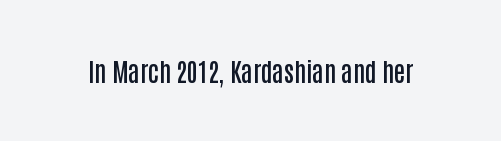
{"italic": "no", "bold": "semi", "underline": "no", "letter_spacing": "normal", "letter_spacing_em": 0.0, "glyph_px": 25}
